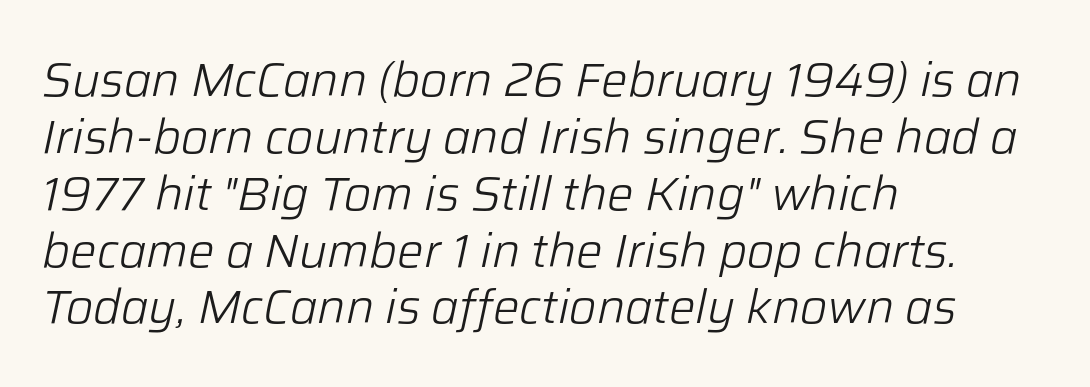
The image shows 47 px light type, italic (leaning right); set left-aligned, line spacing 1.21x, normal letter spacing, not underlined; low stroke contrast and a medium x-height.
